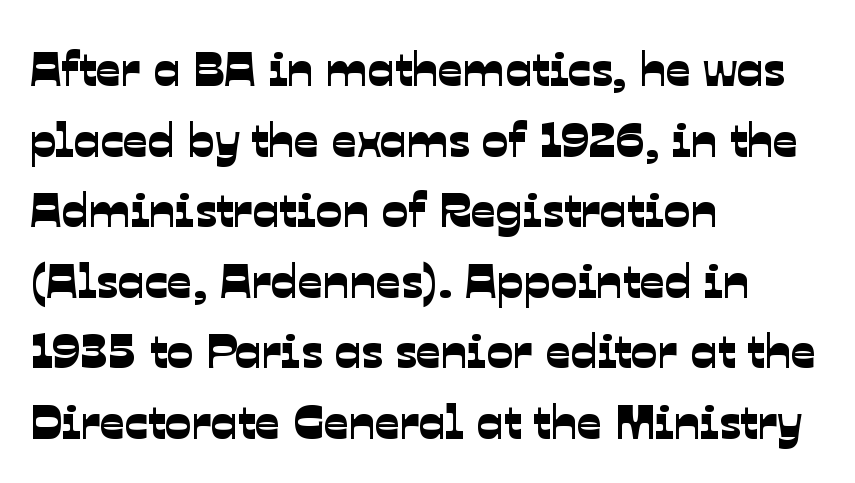
Q: Is the typeface a serif or a sans-serif typeface? A: Sans-serif.
Q: Is the text underlined? A: No.
Q: How is the paragraph aligned? A: Left-aligned.
Q: Is the spacing between letters normal or unusually wide? A: Normal.
Q: Is the spacing between lines tight, normal or loose? A: Normal.
Q: Width (condensed, normal, or wide)? A: Normal.
Q: Stroke contrast? A: Low.
Q: x-height? A: Medium.
Q: Monospaced? A: No.
